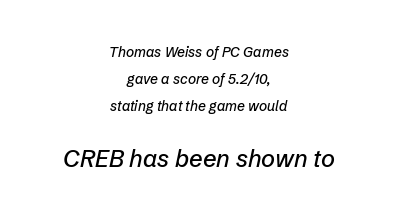
{"italic": "yes", "lean": "right", "slant_degrees": 12, "underline": "no", "align": "center", "line_spacing": "loose", "line_spacing_ratio": 1.92, "letter_spacing": "normal", "letter_spacing_em": 0.0, "larger_block": "second", "size_ratio": 1.71, "glyph_px": 24}
